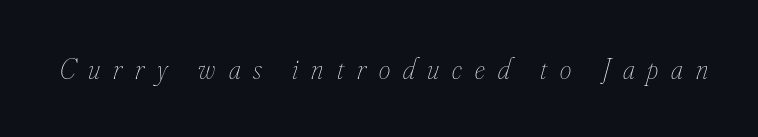
{"italic": "yes", "lean": "right", "slant_degrees": 16, "bold": "no", "weight": "thin", "width": "condensed", "stroke_contrast": "low", "x_height": "small", "monospaced": "no", "underline": "no", "letter_spacing": "wide", "letter_spacing_em": 0.45, "glyph_px": 29}
